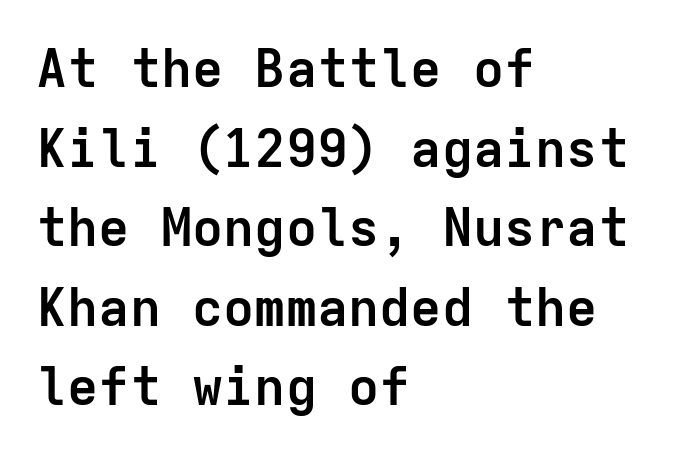
{"serif": "no", "italic": "no", "bold": "yes", "weight": "semibold", "width": "normal", "stroke_contrast": "low", "x_height": "medium", "monospaced": "yes", "underline": "no", "align": "left", "line_spacing": "normal", "line_spacing_ratio": 1.53, "letter_spacing": "normal", "letter_spacing_em": 0.0, "glyph_px": 52}
